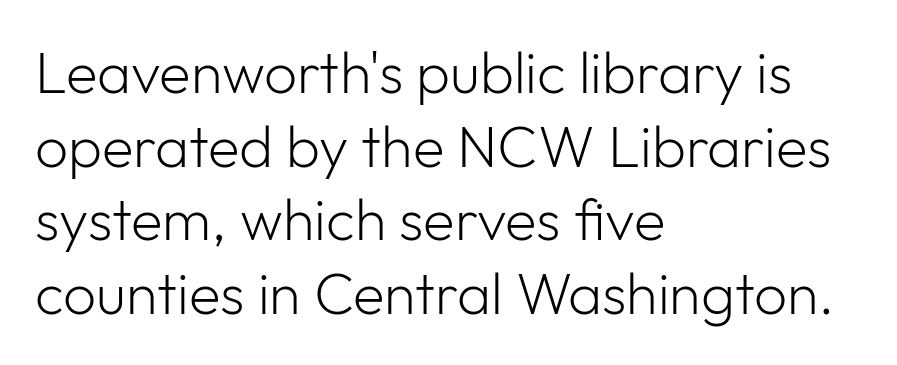
{"serif": "no", "italic": "no", "bold": "no", "weight": "light", "width": "normal", "stroke_contrast": "low", "x_height": "medium", "monospaced": "no", "underline": "no", "align": "left", "line_spacing": "normal", "line_spacing_ratio": 1.27, "letter_spacing": "normal", "letter_spacing_em": 0.0, "glyph_px": 58}
